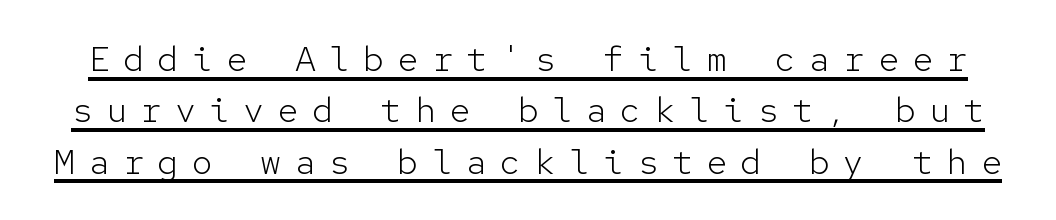
{"serif": "no", "italic": "no", "bold": "no", "weight": "light", "width": "normal", "stroke_contrast": "low", "x_height": "medium", "monospaced": "yes", "underline": "yes", "line_spacing": "normal", "line_spacing_ratio": 1.47, "letter_spacing": "wide", "letter_spacing_em": 0.38, "glyph_px": 35}
